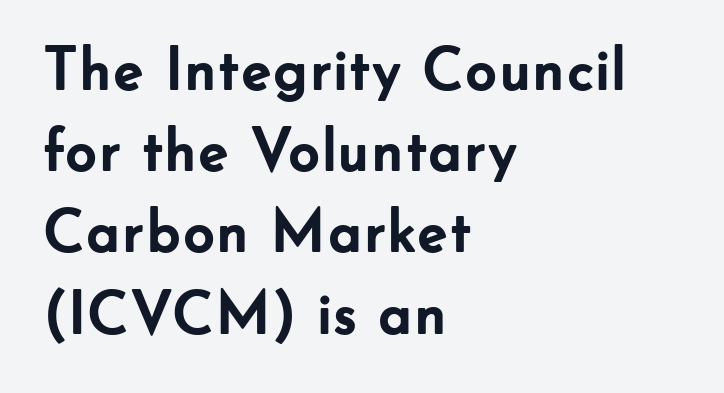
The type family on display is of the sans-serif kind. This is heavy type, rendered in bold. A student would call this left alignment; a typographer would say flush left, rag right. Rule under the text: the space is simply empty. No extra tracking has been applied to these lines. Here the designer chose a conventional face with non-uniform glyph widths.
